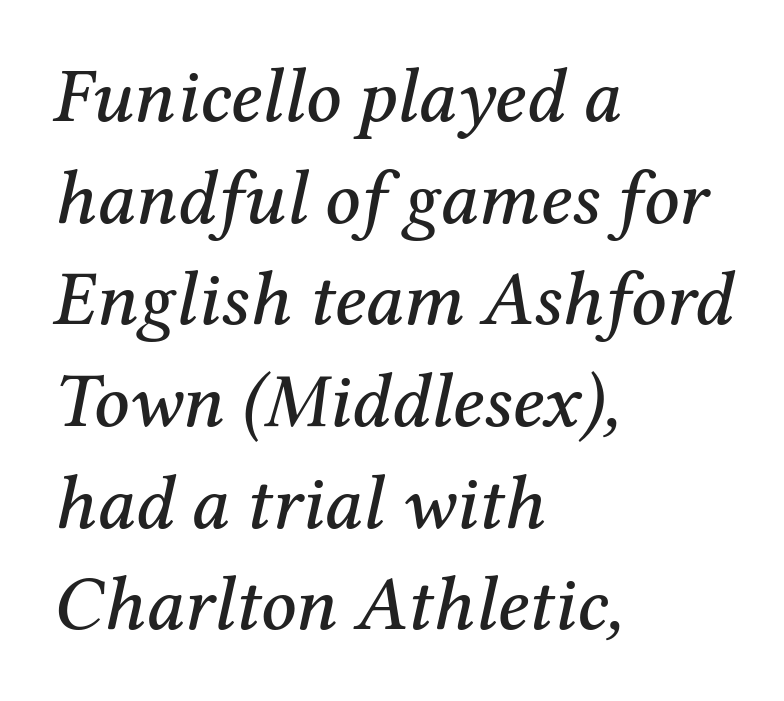
Q: Is the text italic (slanted)? A: Yes, it leans right by about 12 degrees.
Q: Is the typeface a serif or a sans-serif typeface? A: Serif.
Q: Is the text underlined? A: No.
Q: How is the paragraph aligned? A: Left-aligned.
Q: Is the spacing between letters normal or unusually wide? A: Normal.
Q: Is the spacing between lines tight, normal or loose? A: Normal.
Q: Width (condensed, normal, or wide)? A: Normal.
Q: Stroke contrast? A: Medium.
Q: x-height? A: Medium.
Q: Monospaced? A: No.
